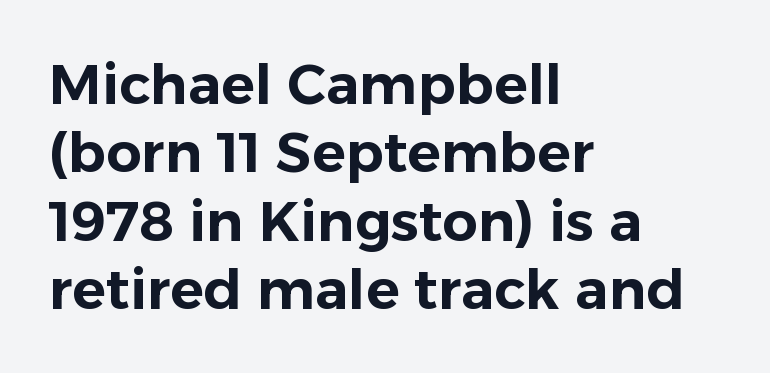
You can tell from the bare stems that sans-serif type was used. The rendering uses natural spacing where letterforms have individual widths. Every character sits straight up, as roman type does. Nobody drew a line under any word here.
